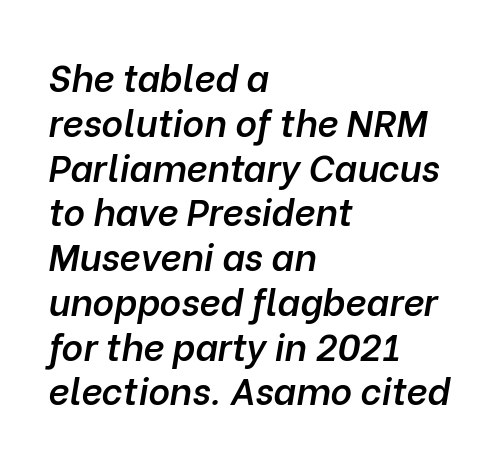
Q: Is the text bold? A: Semi-bold.
Q: Is the text italic (slanted)? A: Yes, it leans right by about 10 degrees.
Q: Is the text underlined? A: No.
Q: How is the paragraph aligned? A: Left-aligned.
Q: Is the spacing between letters normal or unusually wide? A: Normal.
Q: Width (condensed, normal, or wide)? A: Normal.
Q: Stroke contrast? A: Low.
Q: x-height? A: Medium.
Q: Monospaced? A: No.
